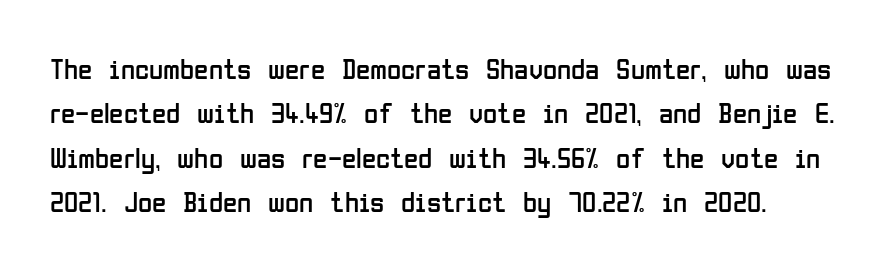
The image shows 29 px regular-weight, condensed sans-serif type, upright; set normal line spacing (1.53x), normal letter spacing, not underlined; low stroke contrast and a medium x-height.
